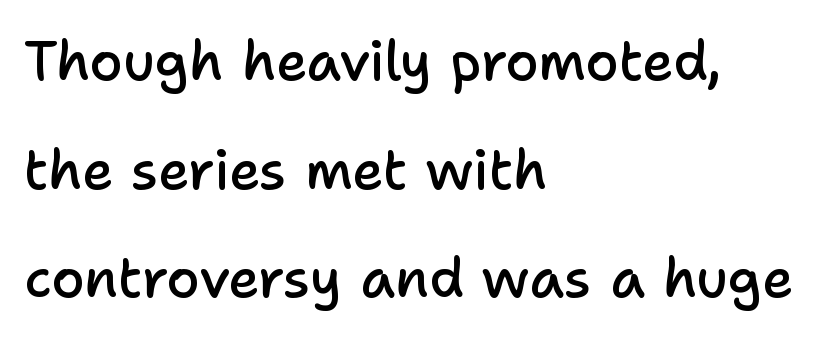
A roman cut, with each character standing at attention. Does extra space separate the letters? No, they use regular spacing. Line beginnings align vertically; line endings do not. The face used here is a sans, in the tradition of grotesques and geometrics.
